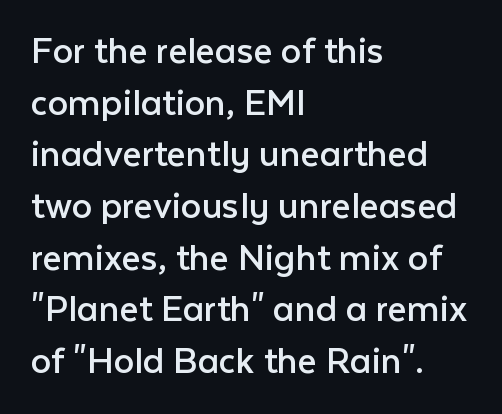
The image shows 41 px regular-weight sans-serif type, upright; set left-aligned, normal line spacing (1.26x), normal letter spacing, not underlined; low stroke contrast and a medium x-height.
